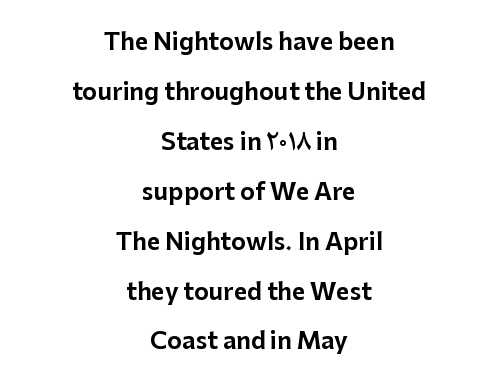
The zone under the glyphs is completely vacant. The vertical gap from one line to the next is large. The horizontal fit of the characters is conventional and even. Every stem runs plumb, perpendicular to the baseline.
